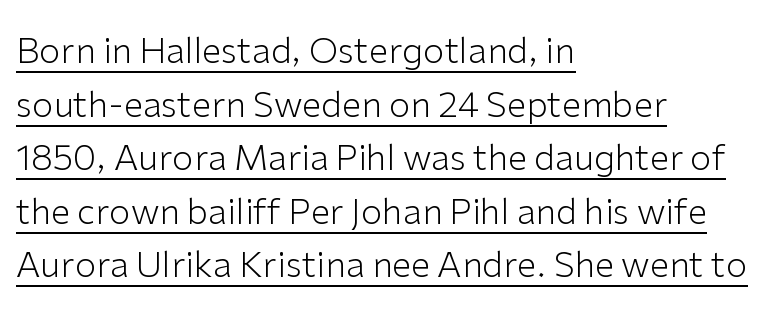
{"serif": "no", "italic": "no", "bold": "no", "weight": "light", "width": "normal", "stroke_contrast": "low", "x_height": "medium", "monospaced": "no", "underline": "yes", "align": "left", "line_spacing": "normal", "line_spacing_ratio": 1.53, "letter_spacing": "normal", "letter_spacing_em": 0.0, "glyph_px": 35}
